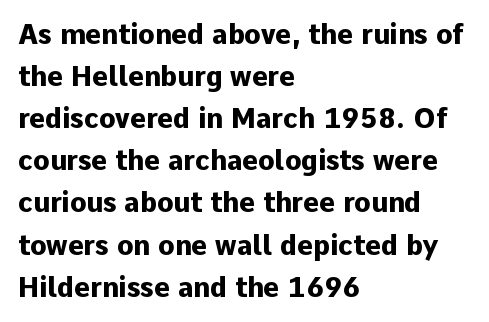
The image shows 27 px bold type, upright; set left-aligned, normal line spacing (1.56x), normal letter spacing, not underlined.
